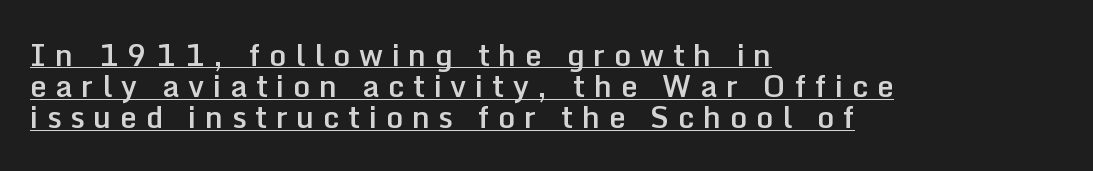
{"serif": "no", "italic": "no", "bold": "semi", "weight": "semibold", "width": "normal", "stroke_contrast": "low", "x_height": "medium", "monospaced": "no", "underline": "yes", "align": "left", "line_spacing": "tight", "line_spacing_ratio": 1.04, "letter_spacing": "wide", "letter_spacing_em": 0.29, "glyph_px": 30}
